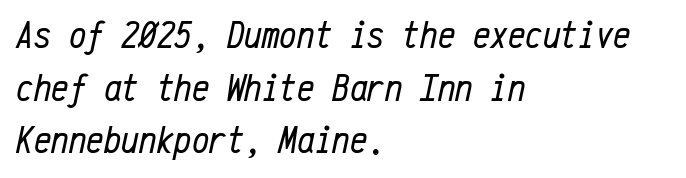
Q: Is the text bold? A: No.
Q: Is the text italic (slanted)? A: Yes, it leans right by about 12 degrees.
Q: Is the text underlined? A: No.
Q: How is the paragraph aligned? A: Left-aligned.
Q: Is the spacing between letters normal or unusually wide? A: Normal.
Q: Is the spacing between lines tight, normal or loose? A: Normal.
Q: Width (condensed, normal, or wide)? A: Condensed.
Q: Stroke contrast? A: Low.
Q: x-height? A: Medium.
Q: Monospaced? A: Yes.
